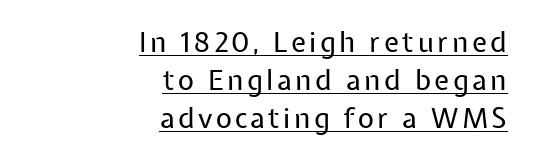
{"serif": "no", "italic": "no", "bold": "no", "weight": "regular", "width": "normal", "stroke_contrast": "low", "x_height": "medium", "monospaced": "no", "underline": "yes", "align": "right", "line_spacing": "normal", "line_spacing_ratio": 1.36, "glyph_px": 28}
